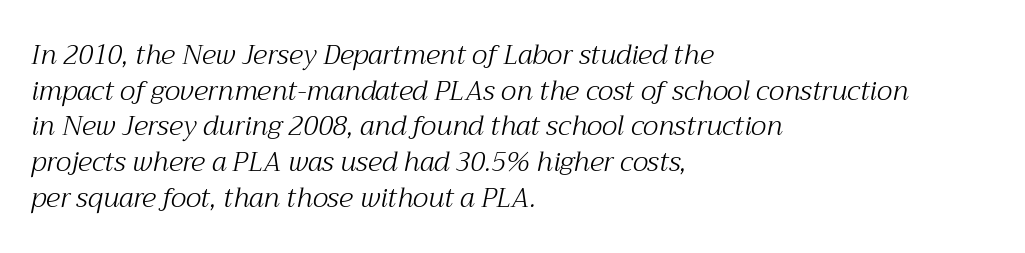
Q: Is the text bold? A: No.
Q: Is the text italic (slanted)? A: Yes, it leans right by about 12 degrees.
Q: Is the text underlined? A: No.
Q: How is the paragraph aligned? A: Left-aligned.
Q: Is the spacing between letters normal or unusually wide? A: Normal.
Q: Is the spacing between lines tight, normal or loose? A: Normal.
